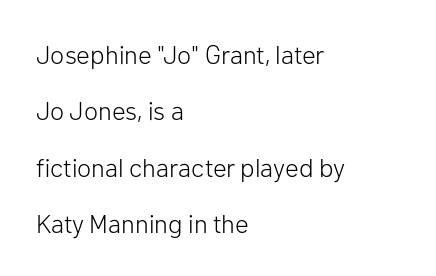
The line texture is even and compact thanks to regular tracking. Leading is clearly above the norm, producing a sparse column. It's the straight-up-and-down kind of type. Caption: multi-line text, flush left, ragged right. The space directly below the letters is spotless.
